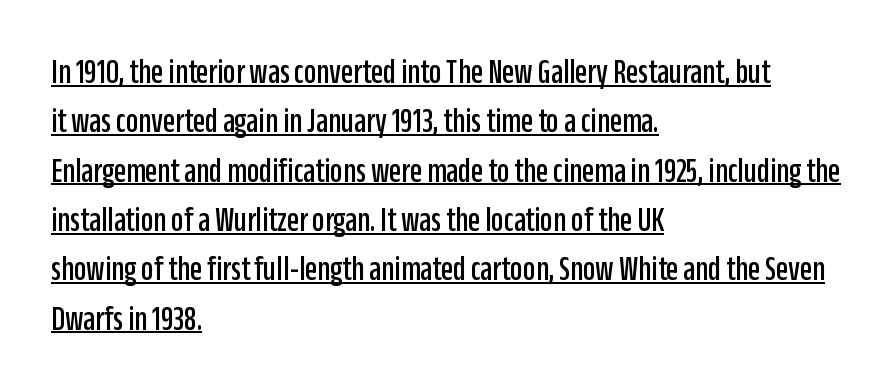
The rag falls on the right side of this text block. Spacing verdict: proportional, widths tailored to each character. Are there feet on the stems? There aren't — it's a sans. Rows of type keep a routine distance in the vertical direction.
